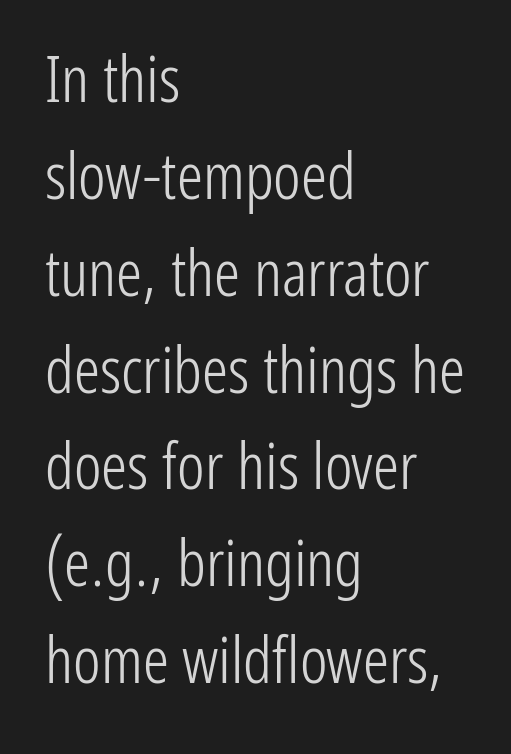
{"serif": "no", "italic": "no", "bold": "no", "weight": "light", "width": "condensed", "stroke_contrast": "low", "x_height": "medium", "monospaced": "no", "underline": "no", "align": "left", "line_spacing": "normal", "line_spacing_ratio": 1.49, "letter_spacing": "normal", "letter_spacing_em": 0.0, "glyph_px": 65}
